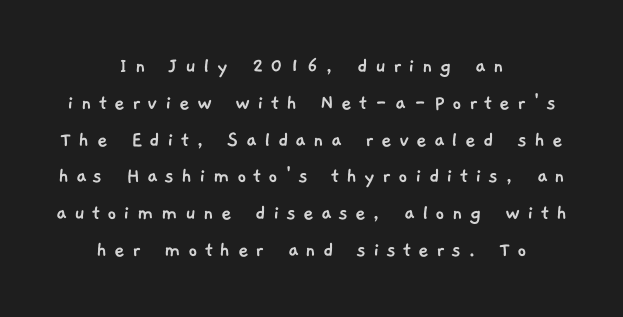
The image shows 23 px text type; set centered, normal line spacing (1.6x), unusually wide letter spacing (+0.3 em), not underlined.
